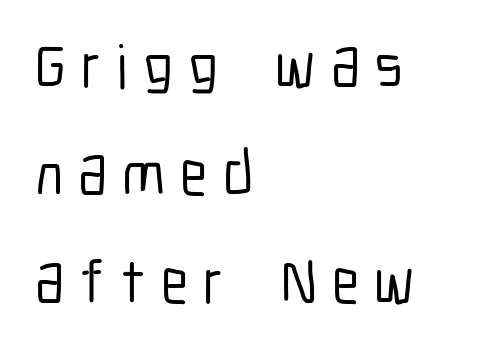
The image shows 62 px condensed sans-serif type, upright; set left-aligned, line spacing 1.74x, unusually wide letter spacing (+0.24 em), not underlined; low stroke contrast and a medium x-height.
